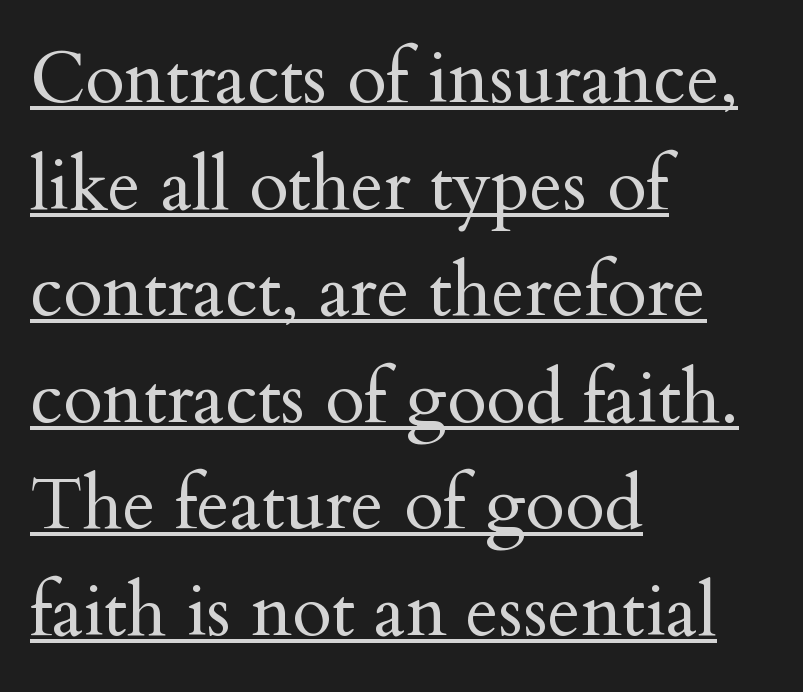
This rendering uses left alignment, leaving the right contour irregular. Caption: lettering with a line underneath. Students, note that the glyphs here touch the page at normal intervals. Stem width sits at or under what a default text font uses.
